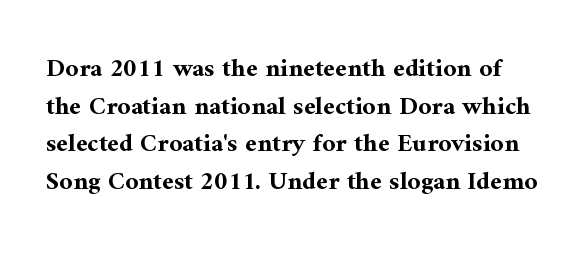
In terms of posture, this sample is upright. Spacing between characters is what you'd get straight out of the box. Leading: standard. Underline: absent.
